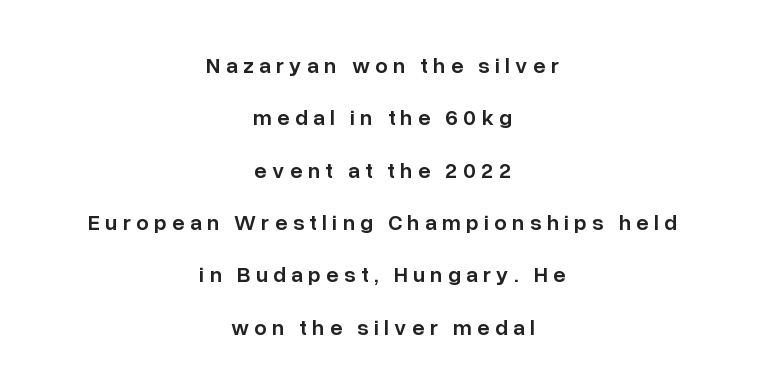
Q: Is the text bold? A: Semi-bold.
Q: Is the text italic (slanted)? A: No, it is upright.
Q: Is the text underlined? A: No.
Q: How is the paragraph aligned? A: Centered.
Q: Is the spacing between letters normal or unusually wide? A: Unusually wide.
Q: Is the spacing between lines tight, normal or loose? A: Loose.
